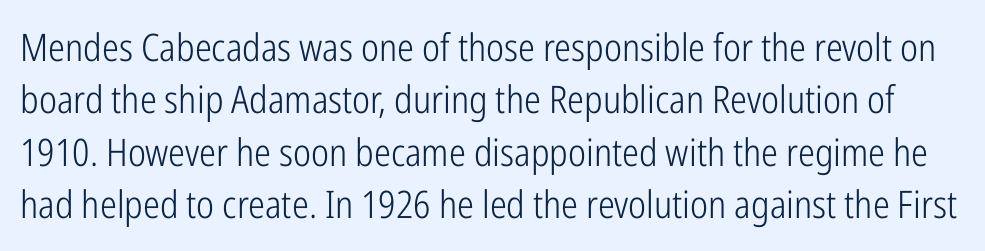
{"serif": "no", "italic": "no", "bold": "no", "weight": "light", "width": "condensed", "stroke_contrast": "low", "x_height": "medium", "monospaced": "no", "underline": "no", "line_spacing": "normal", "line_spacing_ratio": 1.38, "letter_spacing": "normal", "letter_spacing_em": 0.0, "glyph_px": 38}
